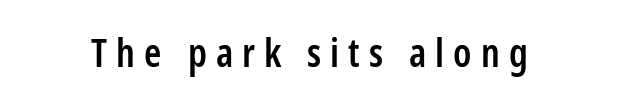
The image shows 39 px semibold, condensed sans-serif type, upright; set unusually wide letter spacing (+0.23 em), not underlined; low stroke contrast and a medium x-height.
